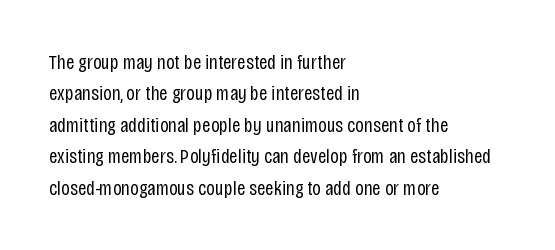
{"italic": "no", "bold": "no", "underline": "no", "align": "left", "line_spacing": "normal", "line_spacing_ratio": 1.5, "letter_spacing": "normal", "letter_spacing_em": 0.0, "glyph_px": 21}
